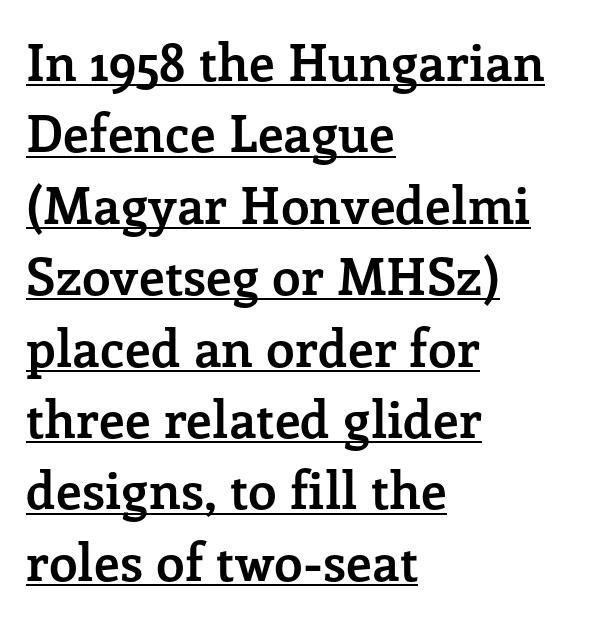
{"serif": "yes", "italic": "no", "bold": "yes", "weight": "semibold", "width": "normal", "stroke_contrast": "low", "x_height": "medium", "monospaced": "no", "underline": "yes", "align": "left", "line_spacing": "normal", "line_spacing_ratio": 1.4, "letter_spacing": "normal", "letter_spacing_em": 0.0, "glyph_px": 51}
